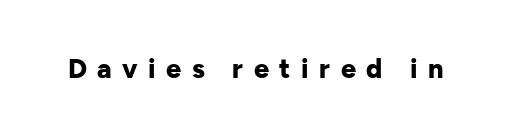
Q: Is the text bold? A: Yes.
Q: Is the text italic (slanted)? A: No, it is upright.
Q: Is the text underlined? A: No.
Q: Is the spacing between letters normal or unusually wide? A: Unusually wide.
